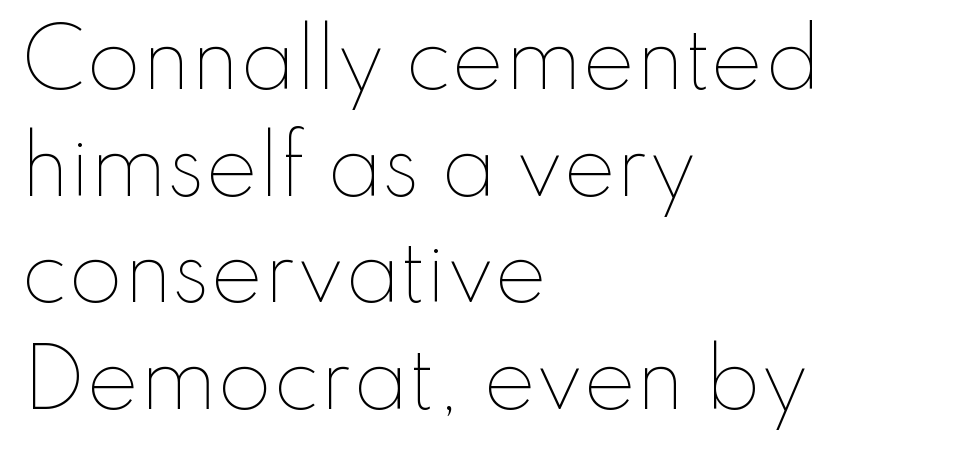
The image shows 79 px thin type, upright; set left-aligned, normal line spacing (1.35x), normal letter spacing, not underlined; low stroke contrast and a small x-height.
